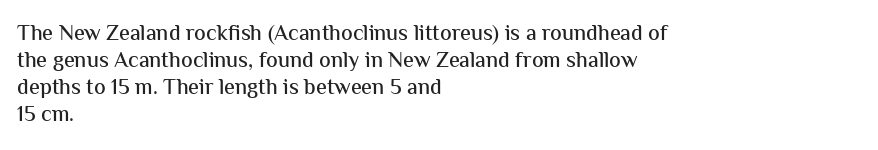
Is the block centered? No — it sits flush against the left margin. Beneath every word, the page is bare. What stands out about the letter spacing? Nothing — it is the standard amount. The lettering stays uniformly vertical, giving the passage a roman look.
